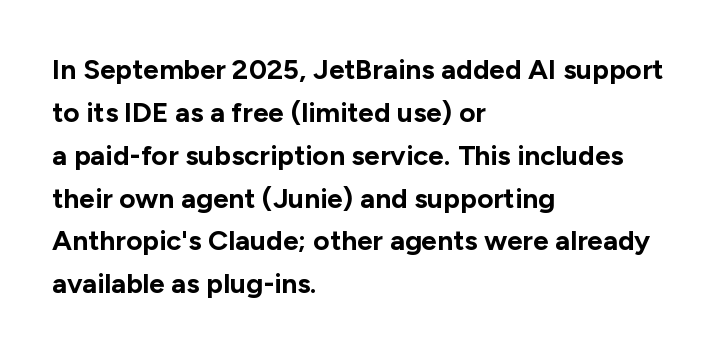
The image shows 28 px bold sans-serif type, upright; set left-aligned, normal line spacing (1.53x), normal letter spacing, not underlined; low stroke contrast and a medium x-height.
